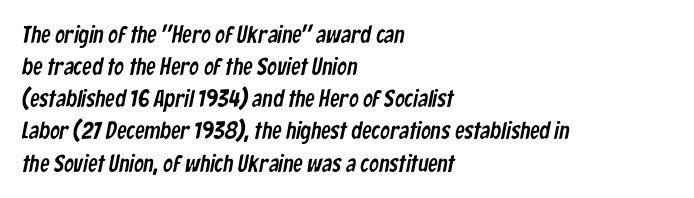
{"underline": "no", "align": "left", "line_spacing": "normal", "line_spacing_ratio": 1.34, "letter_spacing": "normal", "letter_spacing_em": 0.0, "glyph_px": 24}
